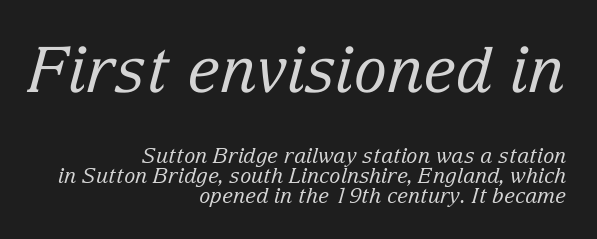
The image shows 63 px regular-weight serif type, italic (leaning right); set right-aligned, tight line spacing (0.97x), normal letter spacing, not underlined; the first (top) block is 3.0x larger; low stroke contrast and a medium x-height.
